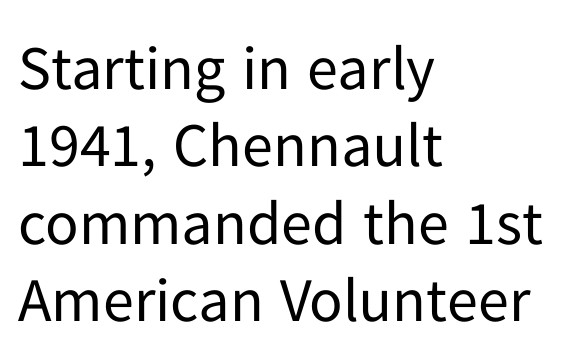
Characters remain perfectly vertical along every line. No word sits above an underline. You could not count columns in this text — the font is proportionally spaced. Unlike a traditional serif, this face leaves its strokes unadorned. Tracking here is standard; glyphs follow each other at the usual distance. These lines sit exactly where default settings would place them.
